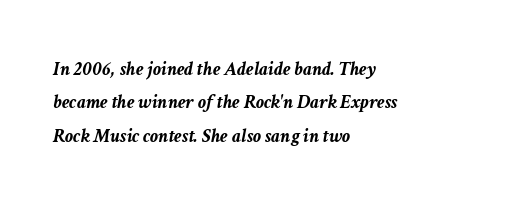
Plenty of ink on the page — the face is bold. The block of text has a typical density, with ordinary space between rows. Here the glyphs are tracked normally, forming tight word shapes. Left-aligned paragraph, ragged on the right. You can tell it's italic because the verticals aren't actually vertical.
